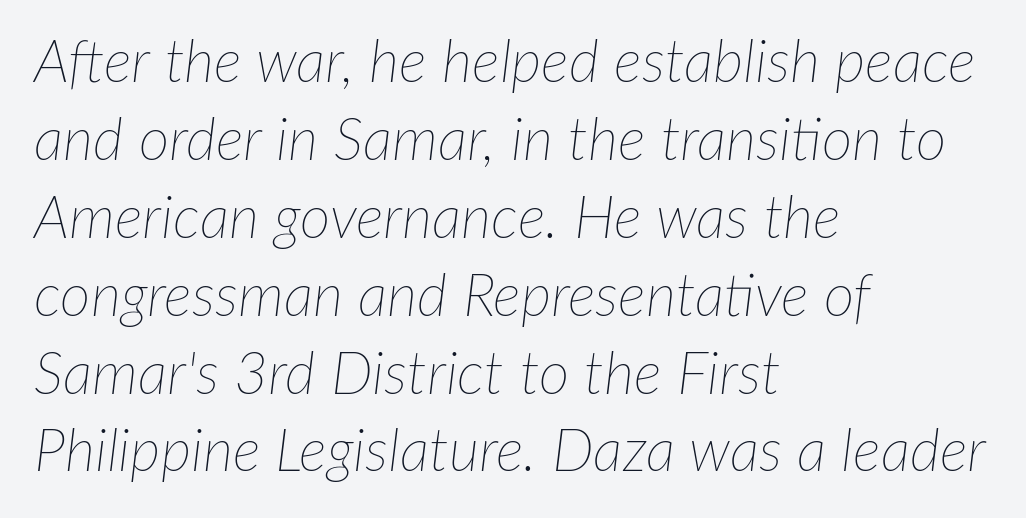
The image shows 59 px thin type, italic (leaning right); set left-aligned, normal line spacing (1.32x), normal letter spacing, not underlined; low stroke contrast and a medium x-height.
